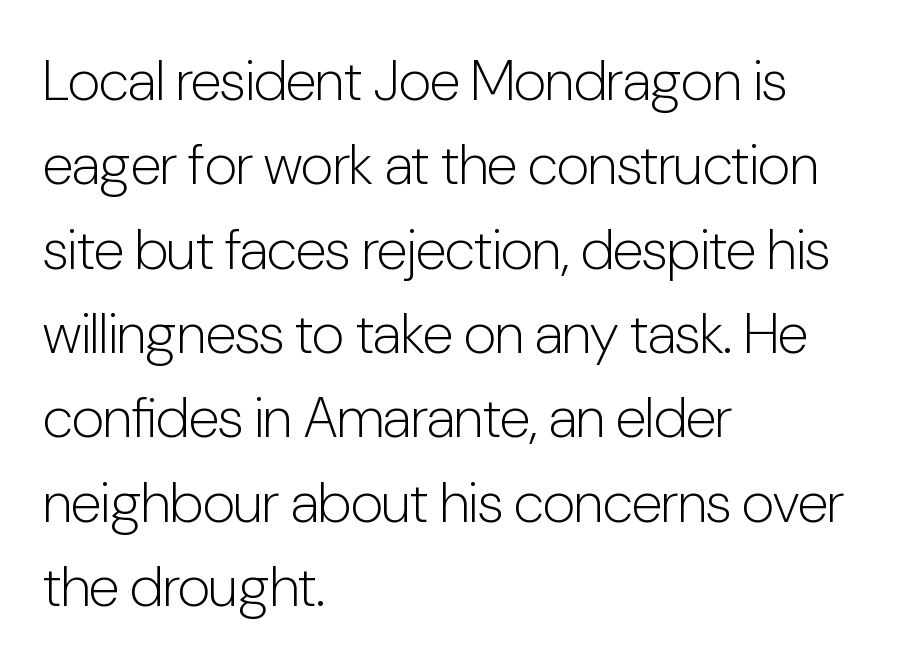
The image shows 57 px light, condensed sans-serif type, upright; set left-aligned, normal line spacing (1.48x), normal letter spacing, not underlined; low stroke contrast and a medium x-height.
